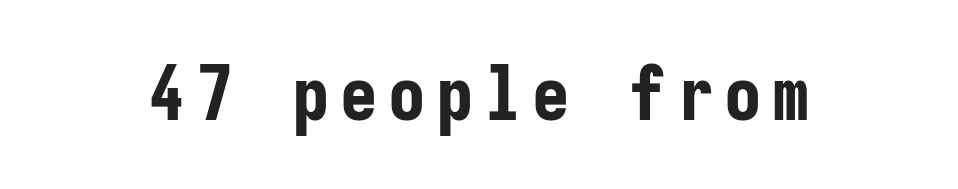
Q: Is the text bold? A: Yes.
Q: Is the text italic (slanted)? A: No, it is upright.
Q: Is the typeface a serif or a sans-serif typeface? A: Sans-serif.
Q: Is the text underlined? A: No.
Q: Width (condensed, normal, or wide)? A: Condensed.
Q: Stroke contrast? A: Low.
Q: x-height? A: Medium.
Q: Monospaced? A: Yes.
